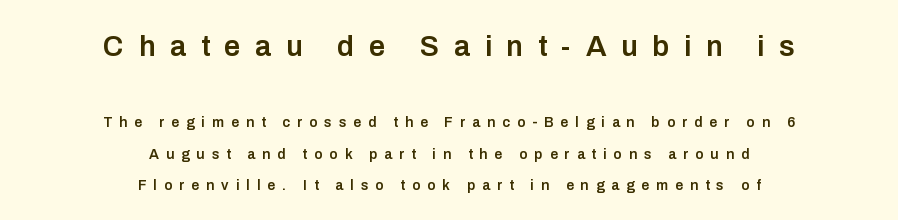
The image shows 29 px semibold sans-serif type, upright; set centered, loose line spacing (2.25x), unusually wide letter spacing (+0.5 em), not underlined; the first (top) block is 2.07x larger; low stroke contrast and a medium x-height.
